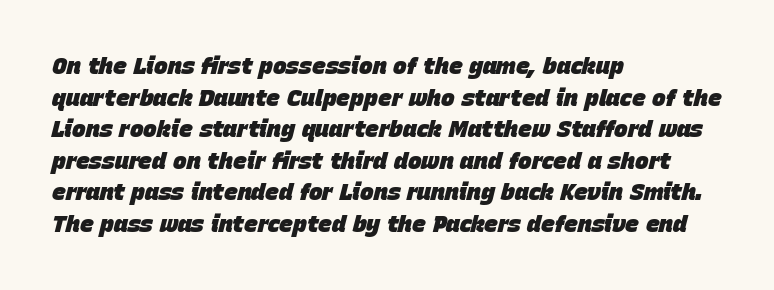
Observe the lean: these are italic letterforms. These lines keep a tight, regular rhythm from letter to letter. Line beginnings align vertically; line endings do not. Line spacing here is normal. The glyphs are unaccompanied by any horizontal stroke below them. How heavy is the stroke? Heavy — this is a bold.
